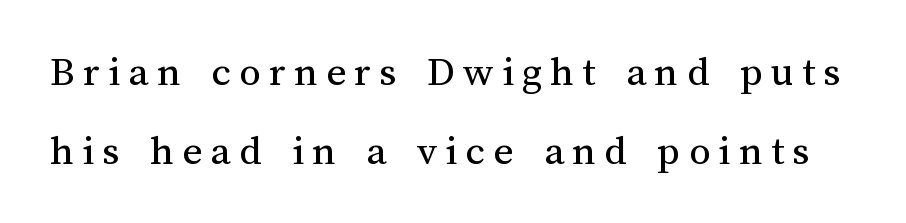
Q: Is the text bold? A: No.
Q: Is the text italic (slanted)? A: No, it is upright.
Q: Is the text underlined? A: No.
Q: Width (condensed, normal, or wide)? A: Normal.
Q: Stroke contrast? A: Medium.
Q: x-height? A: Medium.
Q: Monospaced? A: No.
